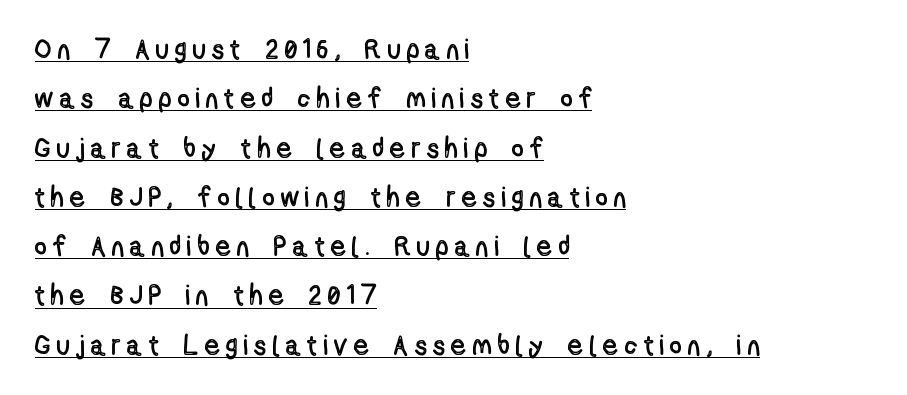
{"italic": "no", "width": "condensed", "x_height": "medium", "monospaced": "no", "underline": "yes", "align": "left", "line_spacing_ratio": 1.76, "letter_spacing": "wide", "letter_spacing_em": 0.25, "glyph_px": 28}
